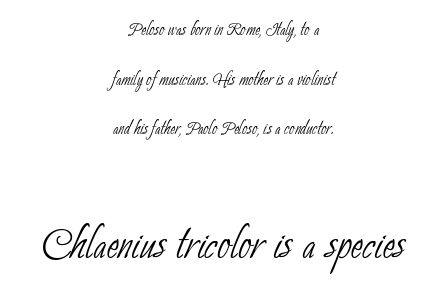
{"serif": "no", "bold": "no", "weight": "thin", "width": "condensed", "stroke_contrast": "low", "x_height": "small", "monospaced": "no", "underline": "no", "align": "center", "line_spacing": "loose", "line_spacing_ratio": 2.16, "letter_spacing": "normal", "letter_spacing_em": 0.0, "larger_block": "second", "size_ratio": 2.48, "glyph_px": 57}
